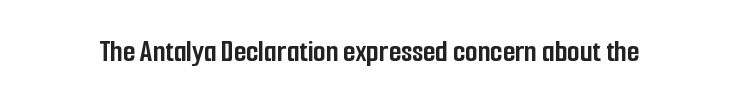
Is the letter spacing exaggerated? No — it looks like the ordinary default. The characters display no serif detailing; their extremities are plain. The space beneath each line is pristine and unruled. Think of a printed novel: that variable character pitch is what you see here.
